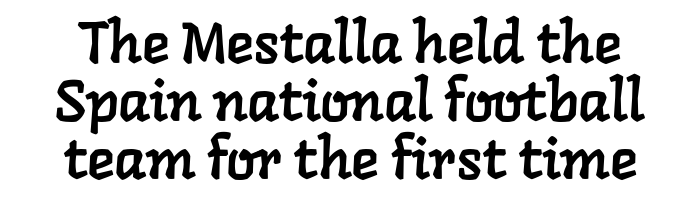
The image shows 58 px serif type; set tight line spacing (1.0x), normal letter spacing, not underlined; low stroke contrast and a medium x-height.
